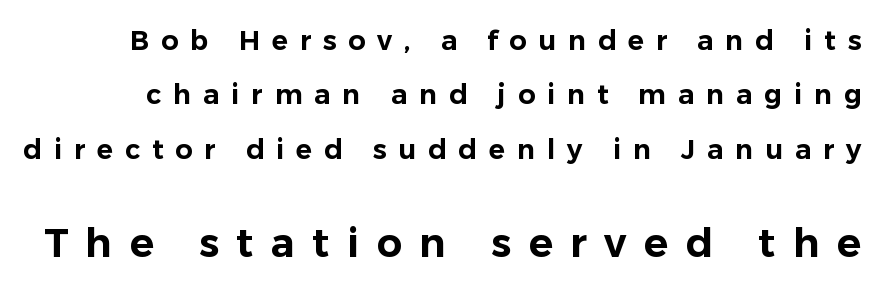
The image shows 40 px sans-serif type, upright; set loose line spacing (2.01x), unusually wide letter spacing (+0.44 em), not underlined; the second (bottom) block is 1.48x larger; low stroke contrast and a medium x-height.
